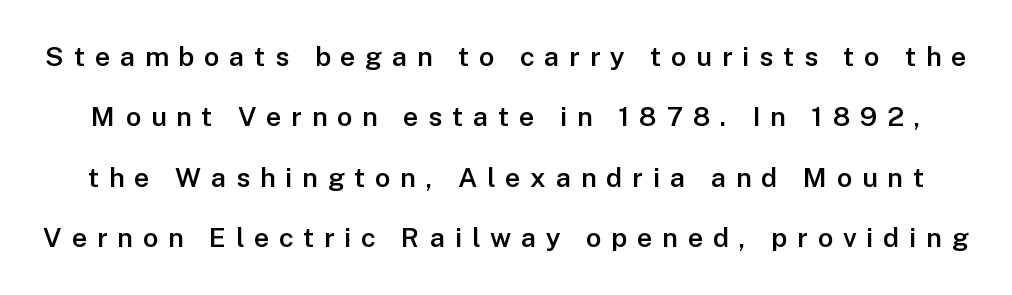
The image shows 27 px text type, upright; set loose line spacing (2.24x), unusually wide letter spacing (+0.36 em), not underlined.
